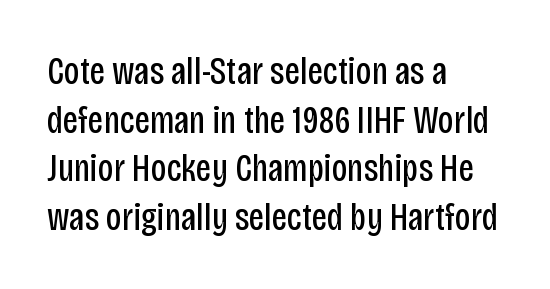
The image shows 39 px regular-weight, condensed sans-serif type, upright; set left-aligned, normal line spacing (1.25x), normal letter spacing, not underlined; low stroke contrast and a large x-height.
